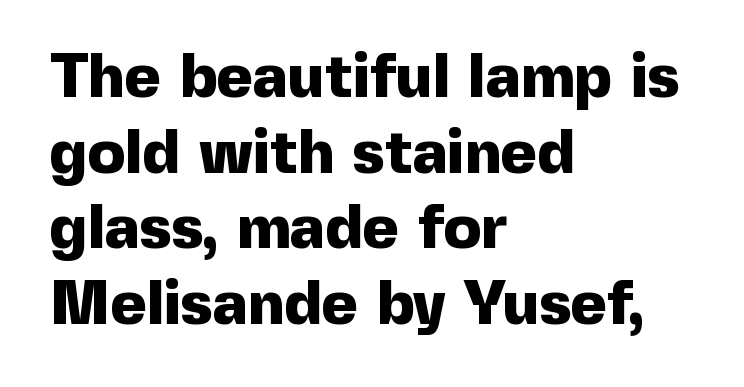
The image shows 62 px heavy sans-serif type, upright; set left-aligned, line spacing 1.22x, normal letter spacing, not underlined; a medium x-height.
